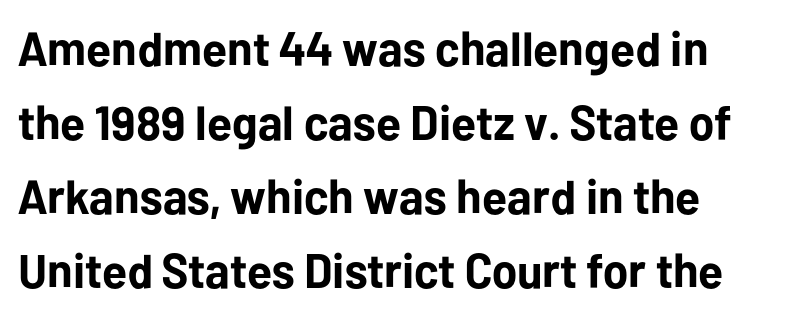
Q: Is the text bold? A: Yes.
Q: Is the text italic (slanted)? A: No, it is upright.
Q: Is the typeface a serif or a sans-serif typeface? A: Sans-serif.
Q: Is the text underlined? A: No.
Q: Is the spacing between letters normal or unusually wide? A: Normal.
Q: Is the spacing between lines tight, normal or loose? A: Normal.
Q: Width (condensed, normal, or wide)? A: Normal.
Q: Stroke contrast? A: Low.
Q: x-height? A: Medium.
Q: Monospaced? A: No.
